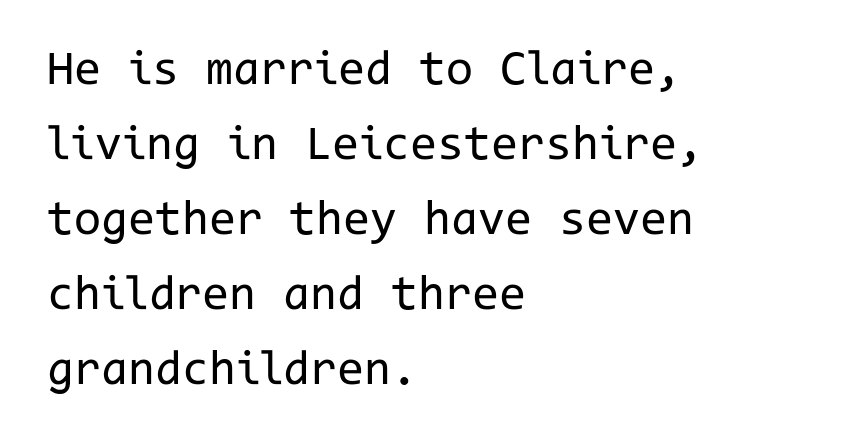
{"serif": "no", "italic": "no", "bold": "no", "weight": "regular", "width": "normal", "stroke_contrast": "low", "x_height": "medium", "monospaced": "yes", "underline": "no", "align": "left", "line_spacing": "normal", "line_spacing_ratio": 1.53, "letter_spacing": "normal", "letter_spacing_em": 0.0, "glyph_px": 49}
